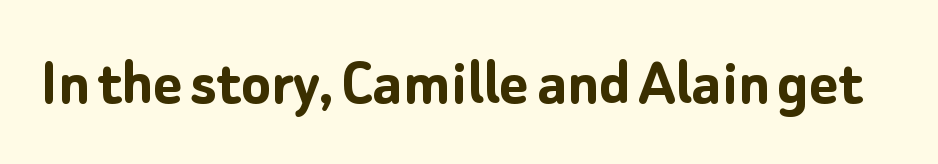
Only glyphs here, with clear space below each row. Honestly, the letter spacing is just normal — you wouldn't notice it. You can tell it's not italic because the verticals are truly vertical. The glyphs in this specimen are sans serif.
